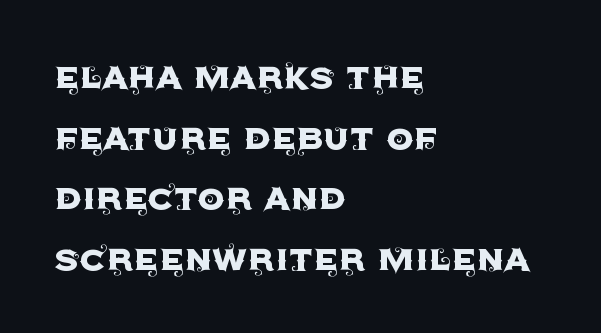
The image shows 43 px sans-serif type, upright; set left-aligned, normal line spacing (1.41x), normal letter spacing, not underlined; a large x-height.
